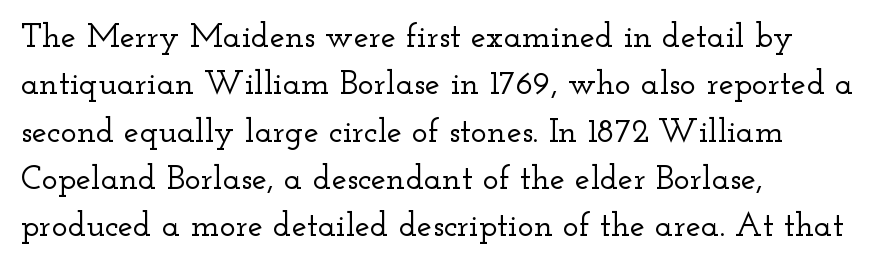
Q: Is the text italic (slanted)? A: No, it is upright.
Q: Is the typeface a serif or a sans-serif typeface? A: Serif.
Q: Is the text underlined? A: No.
Q: How is the paragraph aligned? A: Left-aligned.
Q: Is the spacing between letters normal or unusually wide? A: Normal.
Q: Is the spacing between lines tight, normal or loose? A: Normal.
Q: Width (condensed, normal, or wide)? A: Wide.
Q: Stroke contrast? A: Low.
Q: x-height? A: Small.
Q: Monospaced? A: No.
